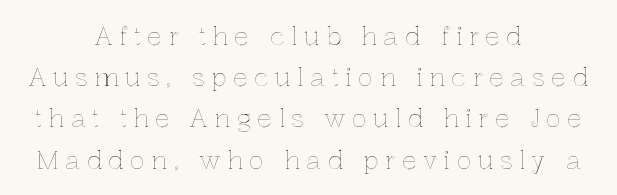
The image shows 25 px text type, upright; set centered, normal line spacing (1.65x), unusually wide letter spacing (+0.25 em), not underlined.
